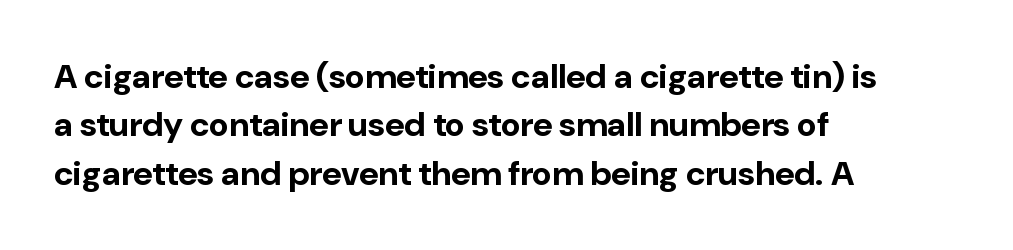
{"serif": "no", "italic": "no", "bold": "yes", "weight": "bold", "width": "normal", "stroke_contrast": "low", "x_height": "medium", "monospaced": "no", "underline": "no", "align": "left", "line_spacing": "normal", "line_spacing_ratio": 1.42, "letter_spacing": "normal", "letter_spacing_em": 0.0, "glyph_px": 34}
